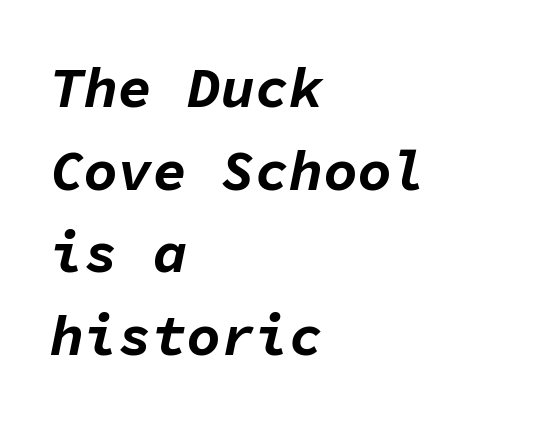
The image shows 57 px bold type, italic (leaning right), monospaced; set left-aligned, normal line spacing (1.45x), normal letter spacing, not underlined; low stroke contrast and a medium x-height.
